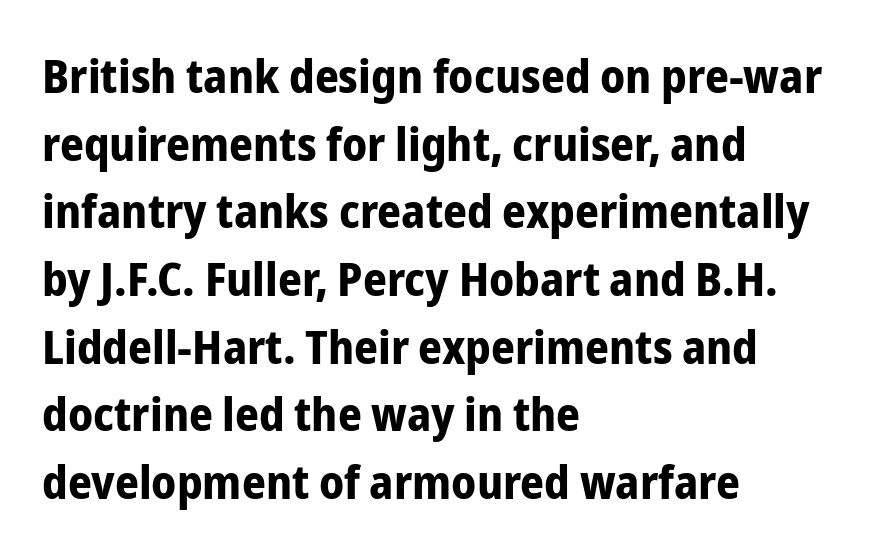
Leftover space on each line is placed entirely after the last word. Look at the bottom of the vertical strokes: they stop flat, with no serifs. This sample keeps an unexceptional amount of space between lines. These lines carry a lot of weight — the face is fully bold.
